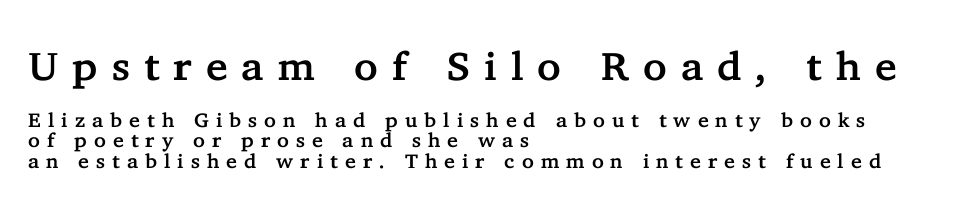
{"serif": "yes", "italic": "no", "width": "normal", "stroke_contrast": "low", "x_height": "medium", "monospaced": "no", "underline": "no", "align": "left", "line_spacing": "tight", "line_spacing_ratio": 1.02, "letter_spacing": "wide", "letter_spacing_em": 0.35, "larger_block": "first", "size_ratio": 2.0, "glyph_px": 40}
